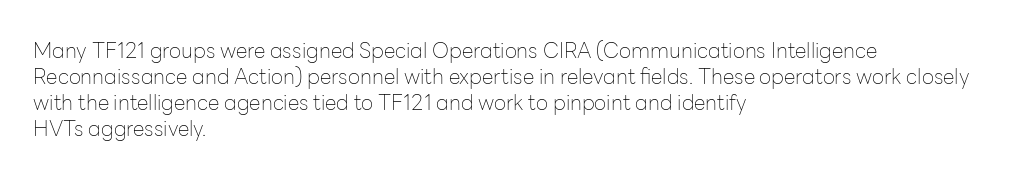
The image shows 21 px text type, upright; set left-aligned, line spacing 1.24x, normal letter spacing, not underlined.
